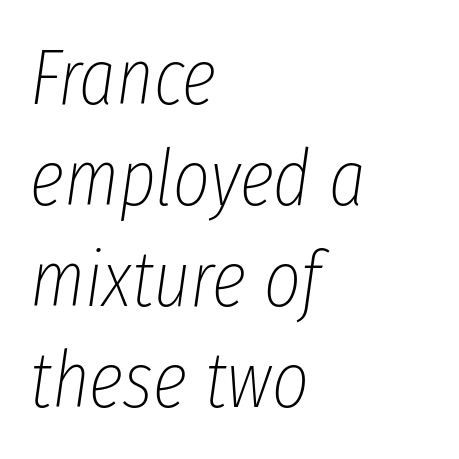
In terms of posture, this sample is oblique. Letters have the restrained weight of plain body copy at most. Character widths vary here, with narrow letters taking less room than wide ones. Evenly set lines give the paragraph a standard silhouette. Observe the ordinary spacing: letters are neighbours, not strangers.
